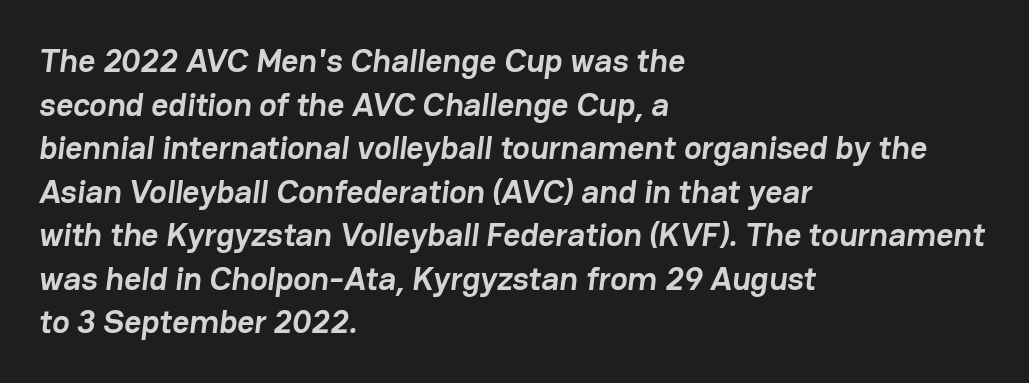
The image shows 33 px semibold sans-serif type; set left-aligned, normal line spacing (1.32x), normal letter spacing, not underlined; low stroke contrast and a medium x-height.
